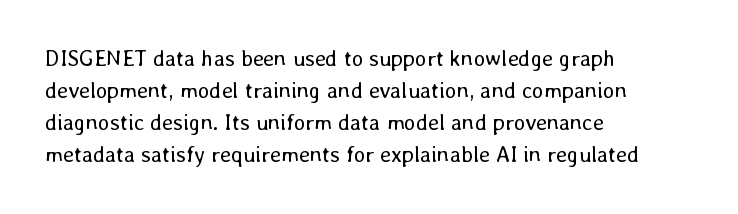
The image shows 22 px text type, upright; set left-aligned, normal line spacing (1.46x), normal letter spacing, not underlined.
